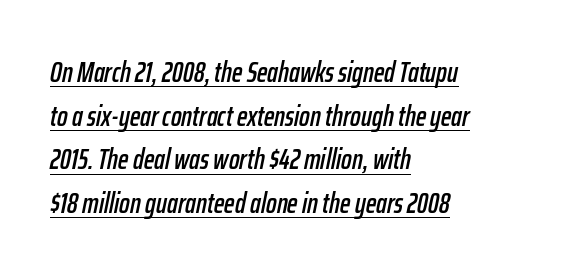
{"italic": "yes", "lean": "right", "slant_degrees": 12, "width": "condensed", "stroke_contrast": "low", "x_height": "medium", "monospaced": "no", "underline": "yes", "align": "left", "line_spacing": "normal", "line_spacing_ratio": 1.56, "letter_spacing": "normal", "letter_spacing_em": 0.0, "glyph_px": 28}
